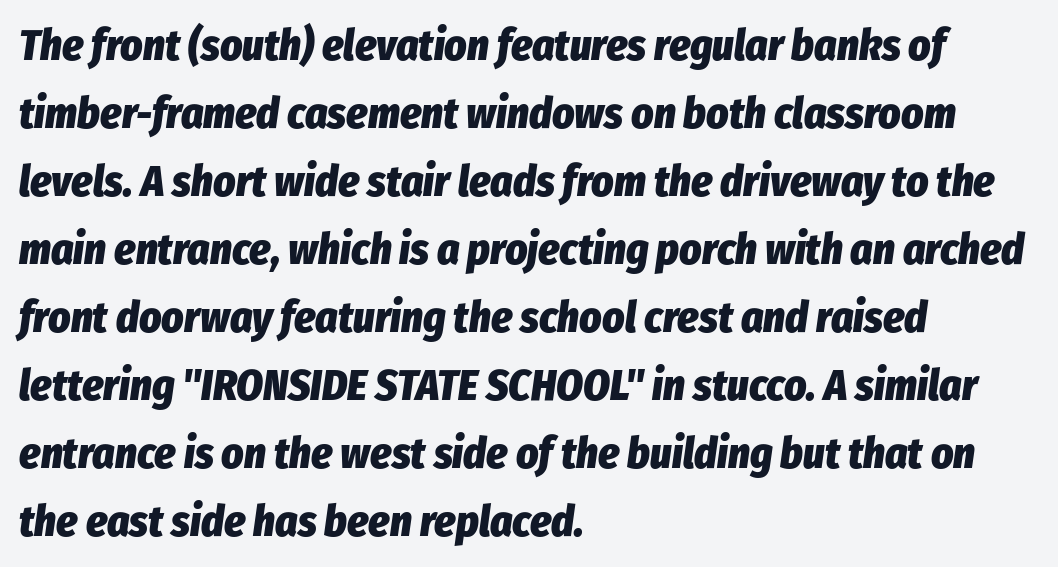
{"italic": "yes", "lean": "right", "slant_degrees": 8, "bold": "yes", "weight": "heavy", "width": "condensed", "stroke_contrast": "low", "x_height": "medium", "monospaced": "no", "underline": "no", "align": "left", "line_spacing": "normal", "line_spacing_ratio": 1.58, "letter_spacing": "normal", "letter_spacing_em": 0.0, "glyph_px": 43}
